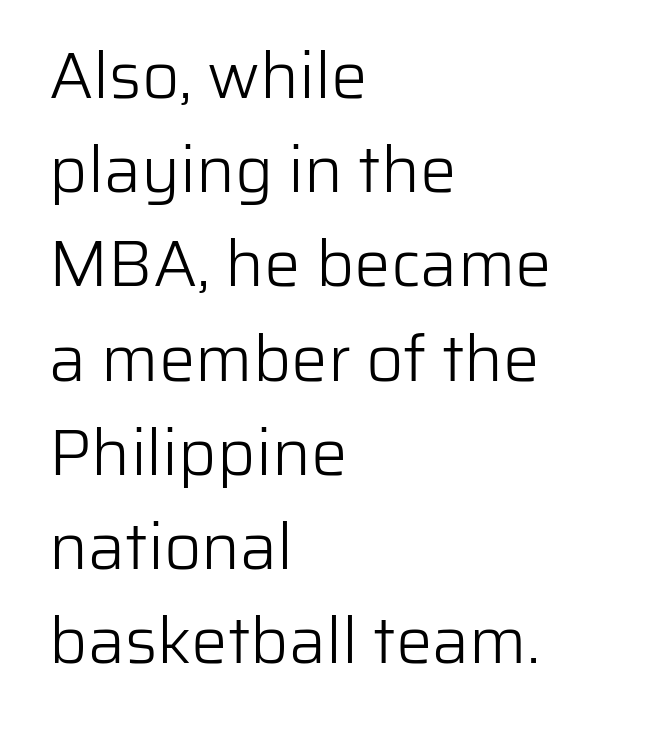
The type family on display is of the sans-serif kind. Descenders hang freely into open space. You could not count columns in this text — the font is proportionally spaced. All the whitespace from short lines collects on the right.
